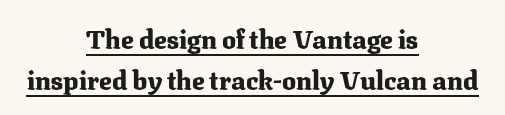
The image shows 26 px bold type, upright; set centered, normal line spacing (1.58x), normal letter spacing, underlined.
